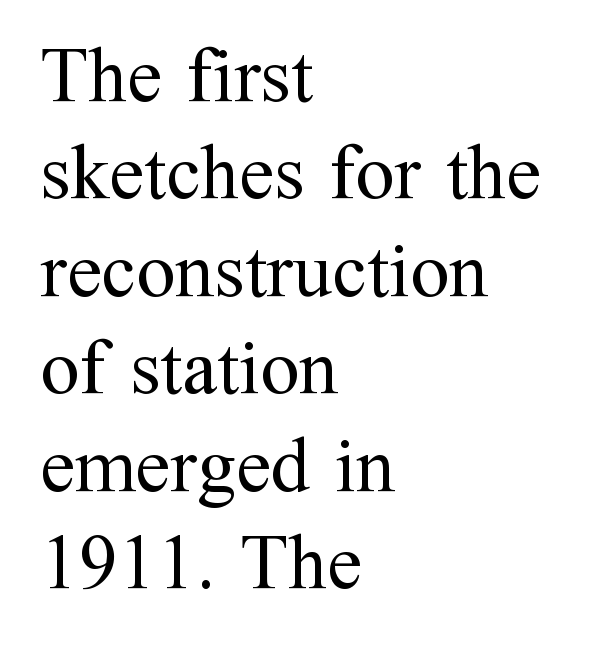
The image shows 78 px regular-weight serif type, upright; set left-aligned, normal line spacing (1.25x), normal letter spacing, not underlined; medium stroke contrast and a medium x-height.
